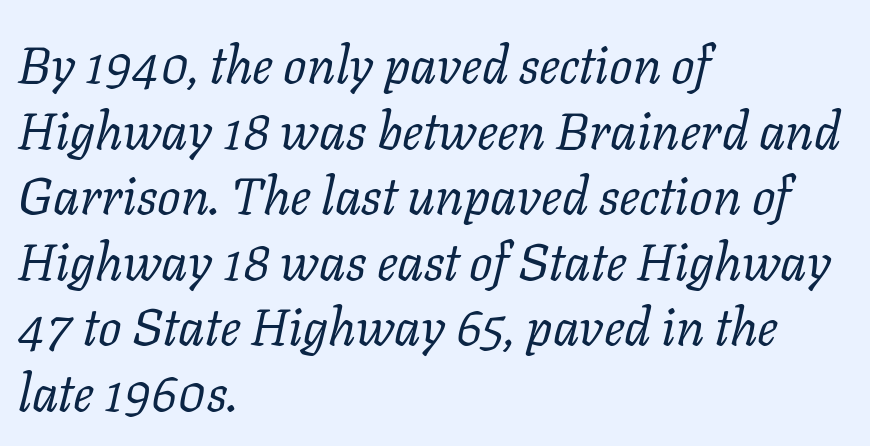
Q: Is the text bold? A: No.
Q: Is the text italic (slanted)? A: Yes, it leans right by about 11 degrees.
Q: Is the typeface a serif or a sans-serif typeface? A: Serif.
Q: Is the text underlined? A: No.
Q: How is the paragraph aligned? A: Left-aligned.
Q: Is the spacing between letters normal or unusually wide? A: Normal.
Q: Is the spacing between lines tight, normal or loose? A: Normal.
Q: Width (condensed, normal, or wide)? A: Normal.
Q: Stroke contrast? A: Low.
Q: x-height? A: Medium.
Q: Monospaced? A: No.
